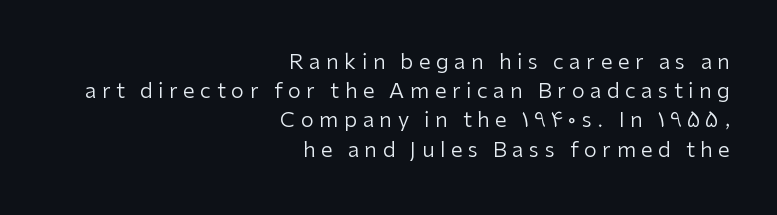
The image shows 21 px text type, upright; set right-aligned, normal line spacing (1.39x), unusually wide letter spacing (+0.26 em), not underlined.
